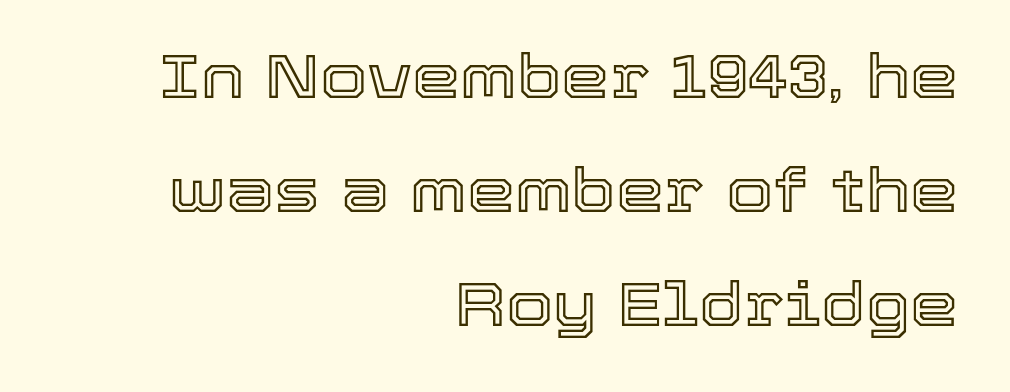
Underline: absent. The letters advance in unequal steps, a hallmark of proportional type. The text block is weighted toward the right margin, trailing off unevenly leftward. You could call the tracking neutral — neither tight nor loose.
